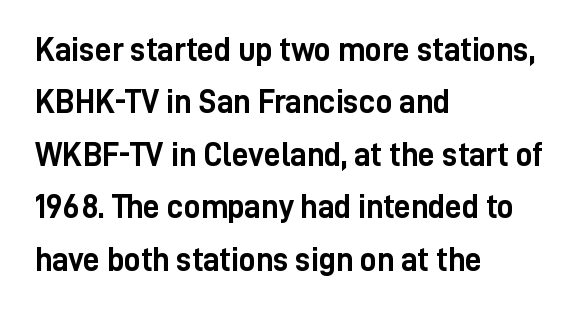
Q: Is the text bold? A: Yes.
Q: Is the text italic (slanted)? A: No, it is upright.
Q: Is the typeface a serif or a sans-serif typeface? A: Sans-serif.
Q: Is the text underlined? A: No.
Q: How is the paragraph aligned? A: Left-aligned.
Q: Is the spacing between letters normal or unusually wide? A: Normal.
Q: Is the spacing between lines tight, normal or loose? A: Normal.
Q: Width (condensed, normal, or wide)? A: Condensed.
Q: Stroke contrast? A: Low.
Q: x-height? A: Medium.
Q: Monospaced? A: No.
